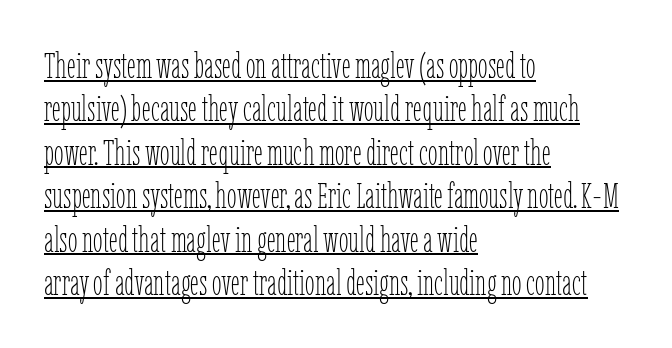
Heaviness? Minimal to ordinary, like unemphasized prose. Visually the block forms a straight wall on the left and a jagged coastline on the right. There is no visible air inserted between adjacent glyphs. Caption: lettering with a line underneath. Posture: upright roman.
